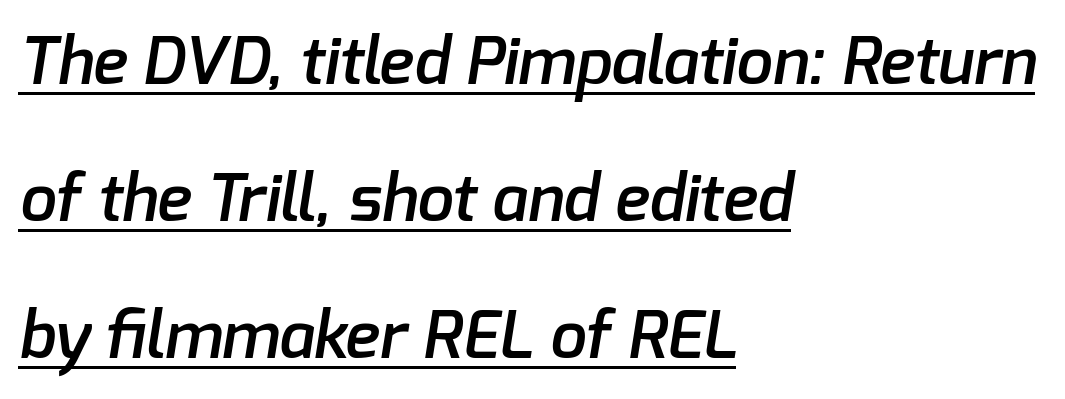
Q: Is the text bold? A: Semi-bold.
Q: Is the typeface a serif or a sans-serif typeface? A: Sans-serif.
Q: Is the text underlined? A: Yes.
Q: How is the paragraph aligned? A: Left-aligned.
Q: Is the spacing between letters normal or unusually wide? A: Normal.
Q: Is the spacing between lines tight, normal or loose? A: Loose.
Q: Width (condensed, normal, or wide)? A: Normal.
Q: Stroke contrast? A: Low.
Q: x-height? A: Medium.
Q: Monospaced? A: No.
